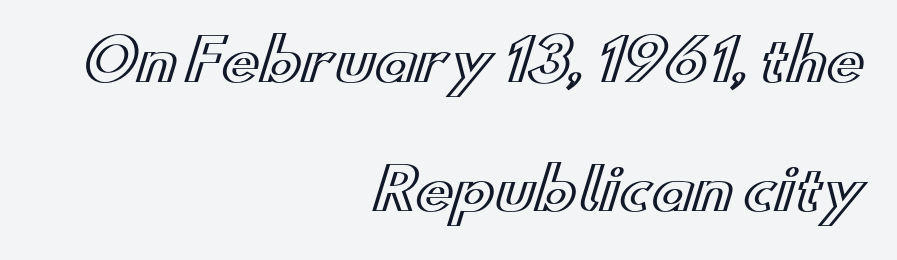
Honestly, there is no underline to notice here at all. Typeset ragged left — the right edge is the straight one. There is no visible air inserted between adjacent glyphs. Do the characters align in a grid? No, the font is proportional. You could fit nearly another row in the gap between these rows.
